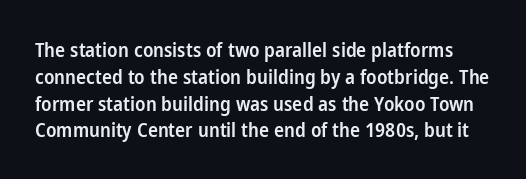
Q: Is the text bold? A: Semi-bold.
Q: Is the text italic (slanted)? A: No, it is upright.
Q: Is the text underlined? A: No.
Q: Is the spacing between letters normal or unusually wide? A: Normal.
Q: Is the spacing between lines tight, normal or loose? A: Normal.
